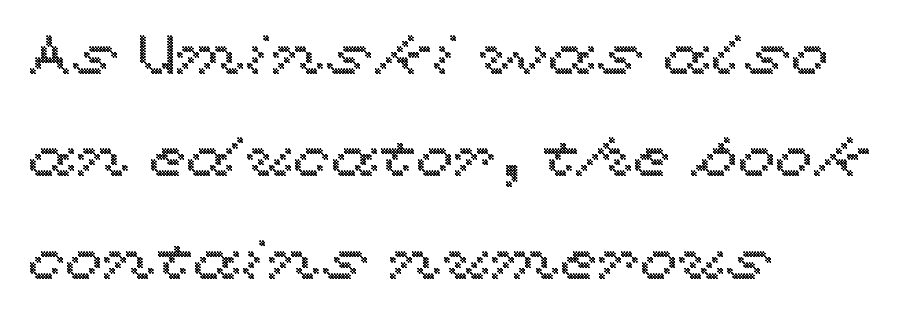
Q: Is the text italic (slanted)? A: Yes.
Q: Is the text underlined? A: No.
Q: How is the paragraph aligned? A: Left-aligned.
Q: Is the spacing between letters normal or unusually wide? A: Normal.
Q: Width (condensed, normal, or wide)? A: Wide.
Q: x-height? A: Medium.
Q: Monospaced? A: No.
